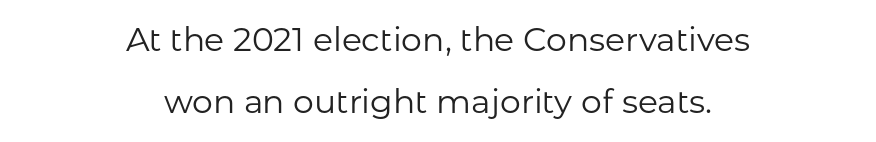
The letterforms sit shoulder to shoulder at normal distance. Beneath every word, the page is bare. No heavy texture on the line: the type isn't bold. This rendering uses center alignment, leaving both contours irregular but symmetric. Each letter keeps its own natural width here, so spacing adapts to shape.
